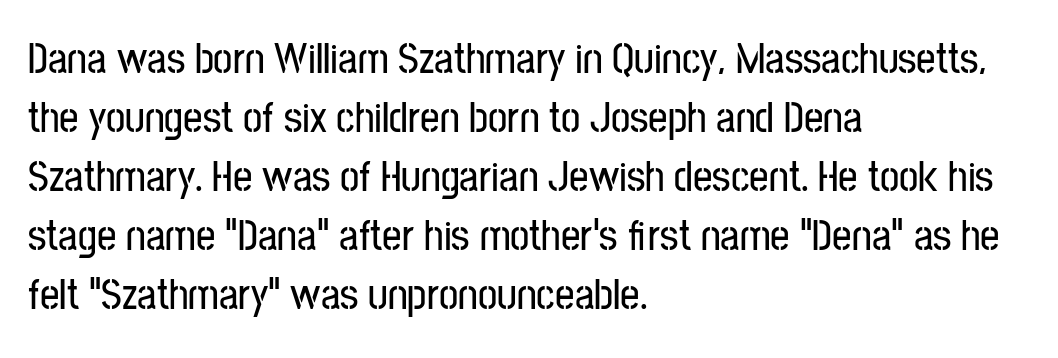
The image shows 43 px condensed sans-serif type, upright; set left-aligned, normal line spacing (1.37x), normal letter spacing, not underlined; low stroke contrast and a medium x-height.
